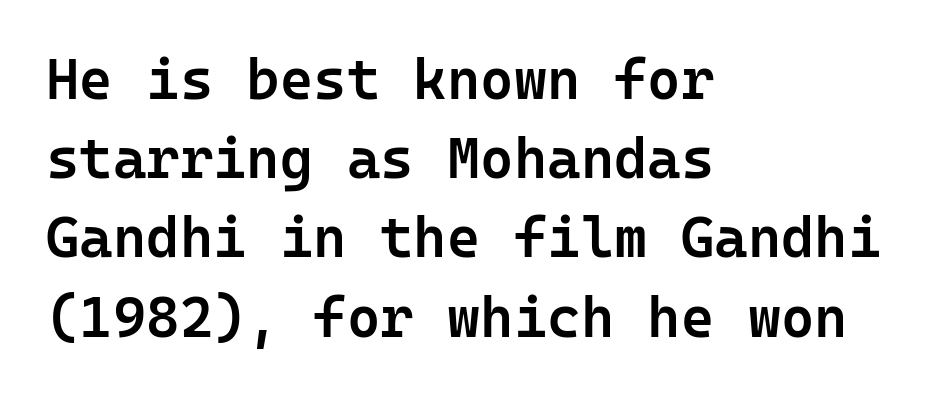
Q: Is the text bold? A: Semi-bold.
Q: Is the text italic (slanted)? A: No, it is upright.
Q: Is the typeface a serif or a sans-serif typeface? A: Sans-serif.
Q: Is the text underlined? A: No.
Q: How is the paragraph aligned? A: Left-aligned.
Q: Is the spacing between letters normal or unusually wide? A: Normal.
Q: Is the spacing between lines tight, normal or loose? A: Normal.
Q: Width (condensed, normal, or wide)? A: Normal.
Q: Stroke contrast? A: Low.
Q: x-height? A: Medium.
